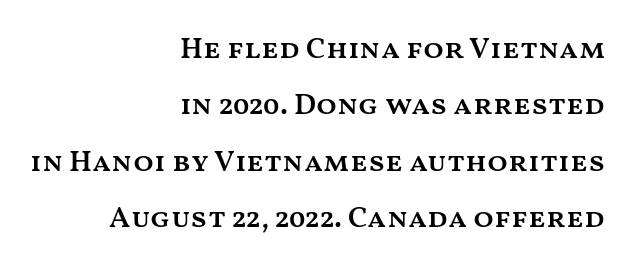
Q: Is the text bold? A: Semi-bold.
Q: Is the text italic (slanted)? A: No, it is upright.
Q: Is the text underlined? A: No.
Q: How is the paragraph aligned? A: Right-aligned.
Q: Is the spacing between letters normal or unusually wide? A: Normal.
Q: Width (condensed, normal, or wide)? A: Wide.
Q: Stroke contrast? A: Medium.
Q: x-height? A: Medium.
Q: Monospaced? A: No.
